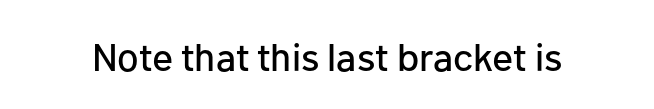
Q: Is the text italic (slanted)? A: No, it is upright.
Q: Is the typeface a serif or a sans-serif typeface? A: Sans-serif.
Q: Is the text underlined? A: No.
Q: Is the spacing between letters normal or unusually wide? A: Normal.
Q: Width (condensed, normal, or wide)? A: Normal.
Q: Stroke contrast? A: Low.
Q: x-height? A: Medium.
Q: Monospaced? A: No.
